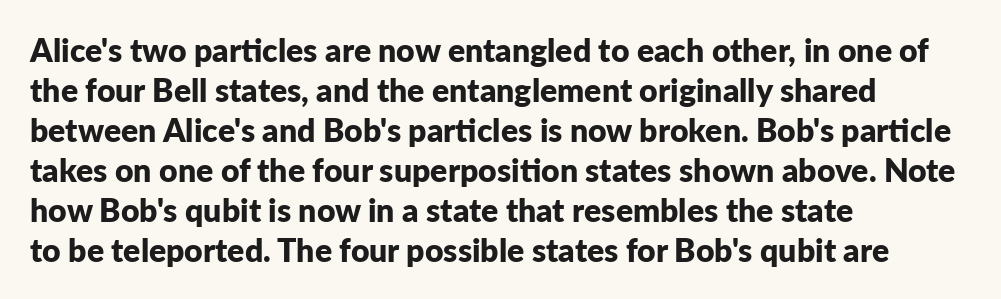
Each line starts at the same left margin while the right side varies. The letters are bold, with thick, heavy strokes. A bare baseline throughout the passage. The tracking reads as untouched default to a designer's eye.
